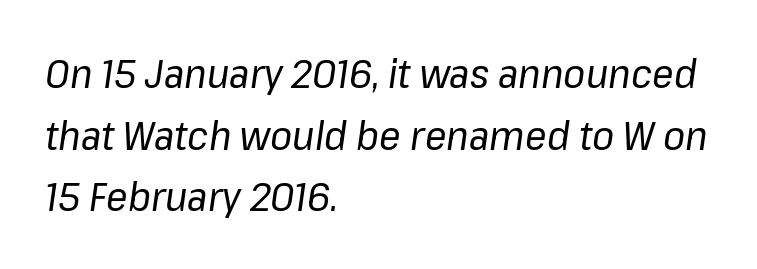
{"italic": "yes", "lean": "right", "slant_degrees": 8, "bold": "no", "weight": "regular", "width": "normal", "stroke_contrast": "low", "x_height": "medium", "monospaced": "no", "underline": "no", "align": "left", "line_spacing": "normal", "line_spacing_ratio": 1.54, "letter_spacing": "normal", "letter_spacing_em": 0.0, "glyph_px": 40}
